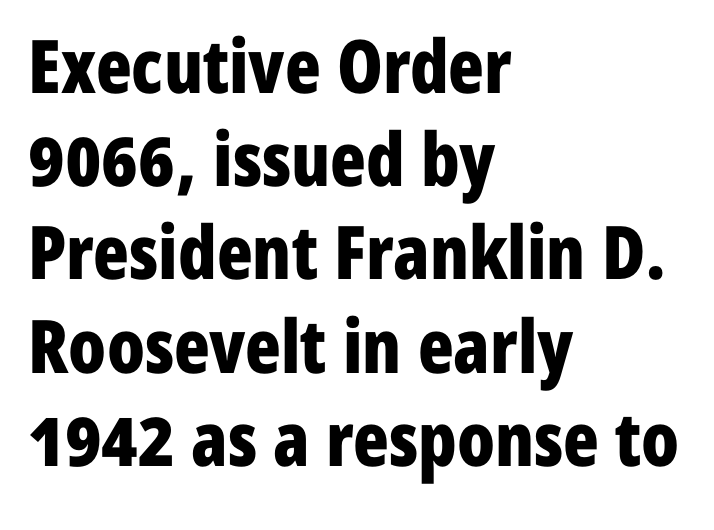
Q: Is the text bold? A: Yes.
Q: Is the text italic (slanted)? A: No, it is upright.
Q: Is the typeface a serif or a sans-serif typeface? A: Sans-serif.
Q: Is the text underlined? A: No.
Q: How is the paragraph aligned? A: Left-aligned.
Q: Is the spacing between letters normal or unusually wide? A: Normal.
Q: Is the spacing between lines tight, normal or loose? A: Normal.
Q: Width (condensed, normal, or wide)? A: Condensed.
Q: Stroke contrast? A: Low.
Q: x-height? A: Medium.
Q: Monospaced? A: No.
